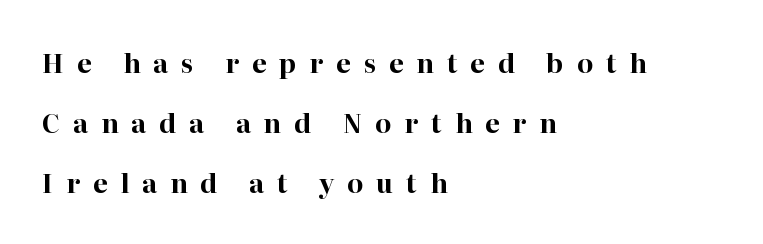
The image shows 26 px bold type, upright; set left-aligned, loose line spacing (2.3x), unusually wide letter spacing (+0.5 em), not underlined.
